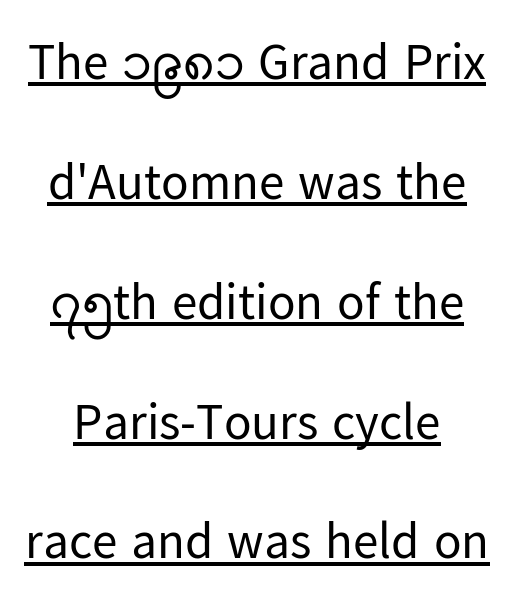
Q: Is the text bold? A: No.
Q: Is the text italic (slanted)? A: No, it is upright.
Q: Is the typeface a serif or a sans-serif typeface? A: Sans-serif.
Q: Is the text underlined? A: Yes.
Q: Is the spacing between letters normal or unusually wide? A: Normal.
Q: Is the spacing between lines tight, normal or loose? A: Loose.
Q: Width (condensed, normal, or wide)? A: Normal.
Q: Stroke contrast? A: Low.
Q: x-height? A: Medium.
Q: Monospaced? A: No.
